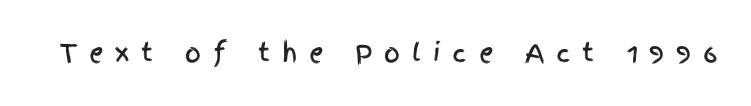
The image shows 25 px text type, upright; set unusually wide letter spacing (+0.47 em), not underlined.
